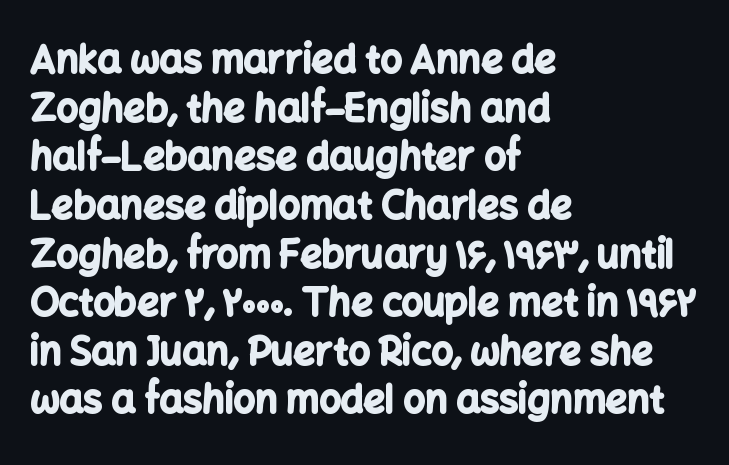
These lines are rendered in a variable-pitch font. Compared with an ordinary text face, these strokes are far heavier — a full bold. The type family on display is of the sans-serif kind. Descenders hang freely into open space. The horizontal fit of the characters is conventional and even. In CSS terms this would be text-align: left.
